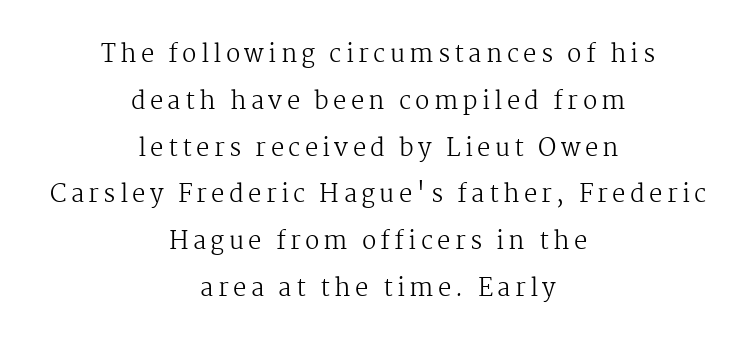
The image shows 24 px text type, upright; set centered, loose line spacing (1.95x), not underlined.
